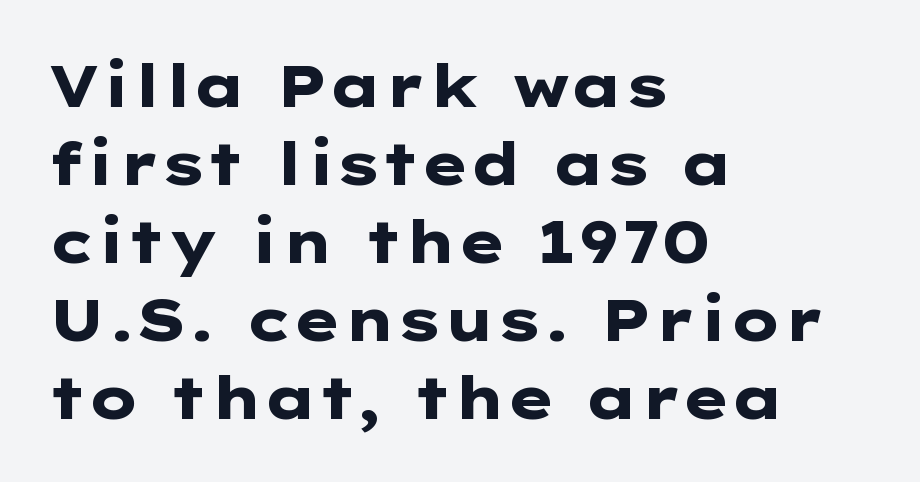
The glyphs are unaccompanied by any horizontal stroke below them. These words are printed bold, with thick strokes throughout. The leading is moderate, giving the passage an even texture. Horizontal alignment here is leftward, the default for most running prose.
